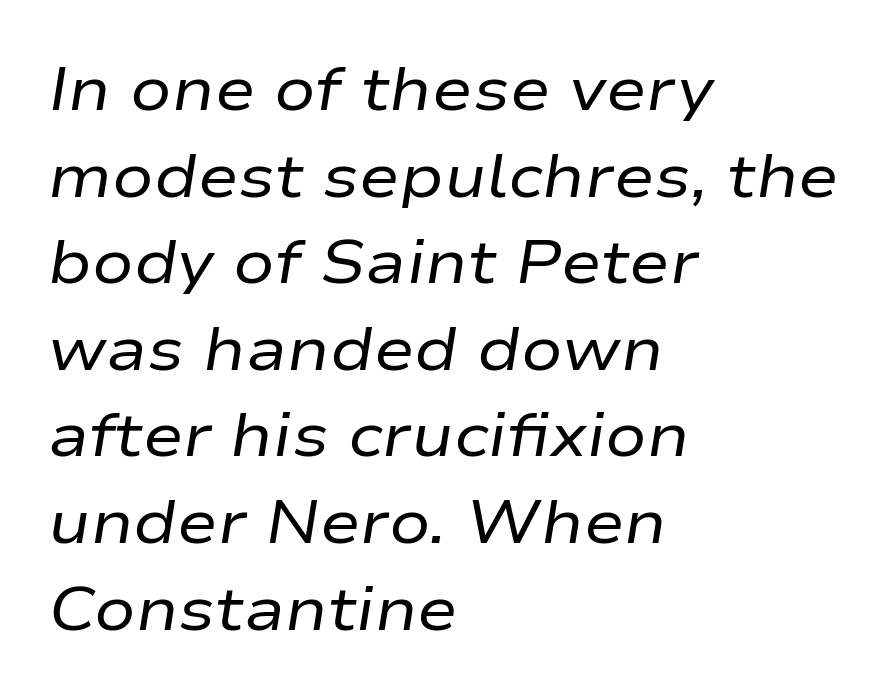
Each letter keeps its own natural width here, so spacing adapts to shape. The space between consecutive lines is moderate. Honestly, there is no underline to notice here at all. Caption: standard tracking, unaltered. Alignment: flush left. You can tell it's italic because the verticals aren't actually vertical.
